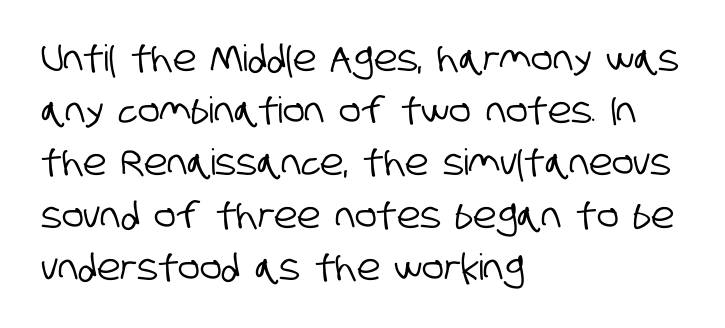
{"serif": "no", "width": "condensed", "stroke_contrast": "low", "x_height": "large", "monospaced": "no", "underline": "no", "align": "left", "line_spacing": "normal", "line_spacing_ratio": 1.45, "letter_spacing": "normal", "letter_spacing_em": 0.0, "glyph_px": 36}
